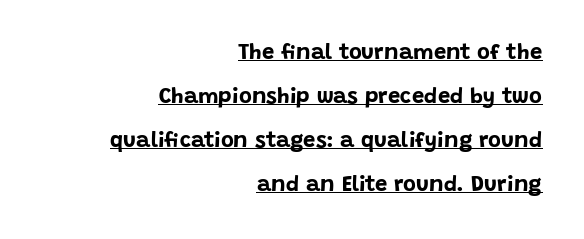
The image shows 22 px bold type, upright; set right-aligned, loose line spacing (2.0x), normal letter spacing, underlined.
